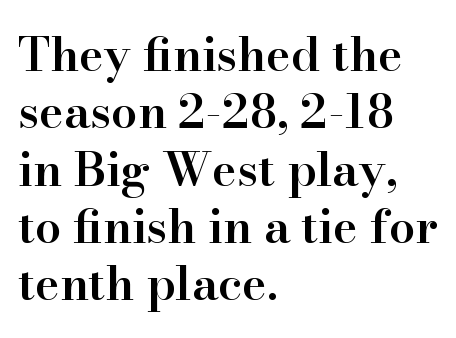
The image shows 47 px semibold serif type, upright; set left-aligned, line spacing 1.22x, normal letter spacing, not underlined; high stroke contrast and a small x-height.
